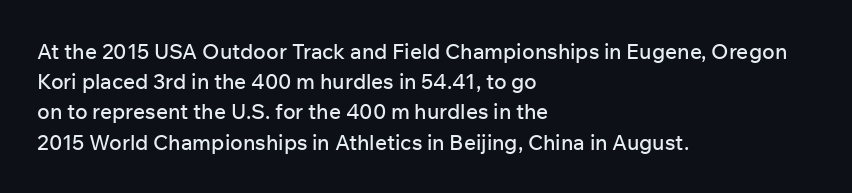
{"italic": "no", "underline": "no", "align": "left", "line_spacing": "normal", "line_spacing_ratio": 1.44, "letter_spacing": "normal", "letter_spacing_em": 0.0, "glyph_px": 21}
